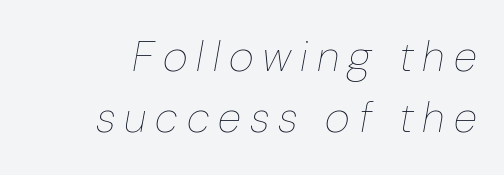
{"italic": "yes", "lean": "right", "slant_degrees": 10, "bold": "no", "weight": "thin", "width": "normal", "stroke_contrast": "low", "x_height": "medium", "monospaced": "no", "underline": "no", "align": "right", "line_spacing": "normal", "line_spacing_ratio": 1.43, "letter_spacing": "wide", "letter_spacing_em": 0.21, "glyph_px": 43}
